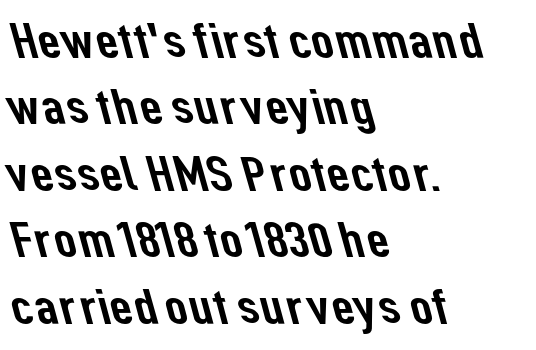
{"serif": "no", "width": "normal", "stroke_contrast": "low", "x_height": "medium", "monospaced": "no", "underline": "no", "align": "left", "line_spacing": "normal", "line_spacing_ratio": 1.33, "letter_spacing": "normal", "letter_spacing_em": 0.0, "glyph_px": 50}
